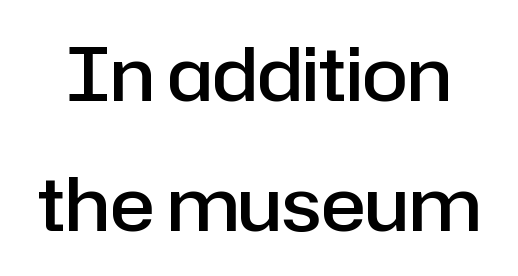
{"serif": "no", "italic": "no", "bold": "semi", "weight": "semibold", "width": "normal", "stroke_contrast": "low", "x_height": "medium", "monospaced": "no", "underline": "no", "line_spacing_ratio": 1.76, "letter_spacing": "normal", "letter_spacing_em": 0.0, "glyph_px": 74}
